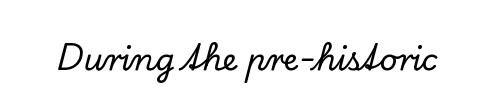
The image shows 31 px serif type; set normal letter spacing, not underlined; low stroke contrast and a small x-height.
